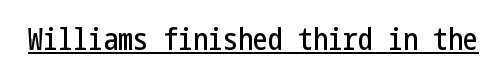
Q: Is the text italic (slanted)? A: No, it is upright.
Q: Is the typeface a serif or a sans-serif typeface? A: Sans-serif.
Q: Is the text underlined? A: Yes.
Q: Is the spacing between letters normal or unusually wide? A: Normal.
Q: Width (condensed, normal, or wide)? A: Condensed.
Q: Stroke contrast? A: Low.
Q: x-height? A: Medium.
